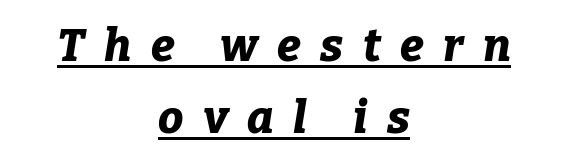
Q: Is the text bold? A: Yes.
Q: Is the text italic (slanted)? A: Yes, it leans right by about 9 degrees.
Q: Is the text underlined? A: Yes.
Q: How is the paragraph aligned? A: Centered.
Q: Is the spacing between letters normal or unusually wide? A: Unusually wide.
Q: Is the spacing between lines tight, normal or loose? A: Normal.
Q: Width (condensed, normal, or wide)? A: Normal.
Q: Stroke contrast? A: Low.
Q: x-height? A: Medium.
Q: Monospaced? A: No.
